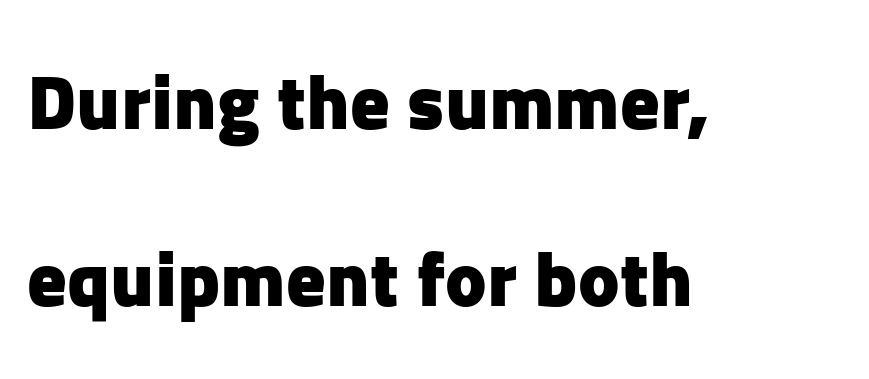
{"serif": "no", "italic": "no", "bold": "yes", "weight": "heavy", "width": "normal", "stroke_contrast": "low", "x_height": "medium", "monospaced": "no", "underline": "no", "align": "left", "line_spacing": "loose", "line_spacing_ratio": 2.27, "letter_spacing": "normal", "letter_spacing_em": 0.0, "glyph_px": 78}
